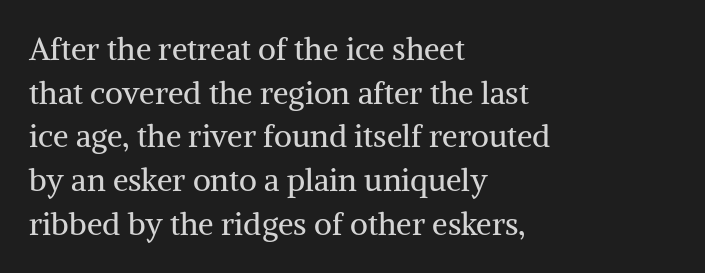
{"serif": "yes", "italic": "no", "bold": "no", "weight": "regular", "width": "normal", "stroke_contrast": "medium", "x_height": "medium", "monospaced": "no", "underline": "no", "align": "left", "line_spacing": "normal", "line_spacing_ratio": 1.41, "letter_spacing": "normal", "letter_spacing_em": 0.0, "glyph_px": 31}
